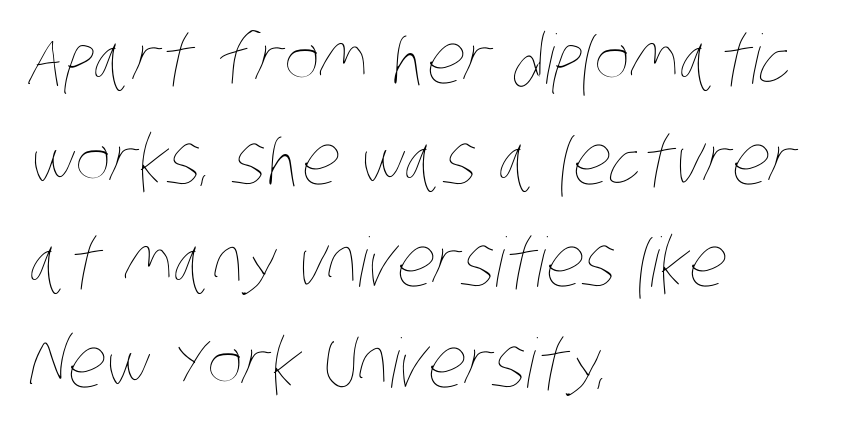
Anything drawn beneath the words? Only blank space. Note the varied advance widths — an 'i' is clearly narrower than an 'm'. Stroke mass is kept to a normal reading level or below. The rows are spaced the way most documents space them.
